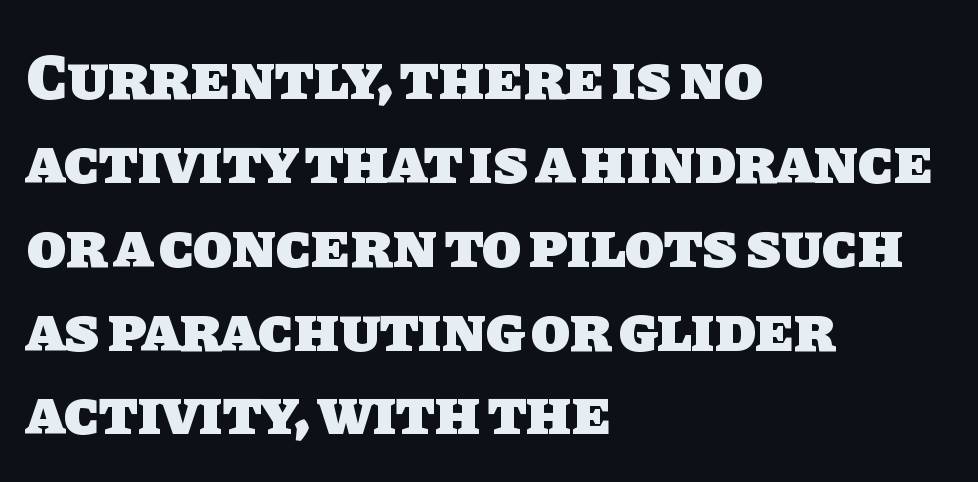
Q: Is the text bold? A: Yes.
Q: Is the typeface a serif or a sans-serif typeface? A: Sans-serif.
Q: Is the text underlined? A: No.
Q: How is the paragraph aligned? A: Left-aligned.
Q: Is the spacing between letters normal or unusually wide? A: Normal.
Q: Is the spacing between lines tight, normal or loose? A: Normal.
Q: Width (condensed, normal, or wide)? A: Normal.
Q: Stroke contrast? A: Low.
Q: x-height? A: Large.
Q: Monospaced? A: No.
